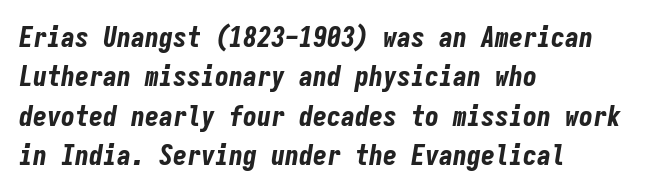
The image shows 28 px bold, condensed type, italic (leaning right), monospaced; set left-aligned, normal line spacing (1.41x), normal letter spacing, not underlined; low stroke contrast and a medium x-height.
